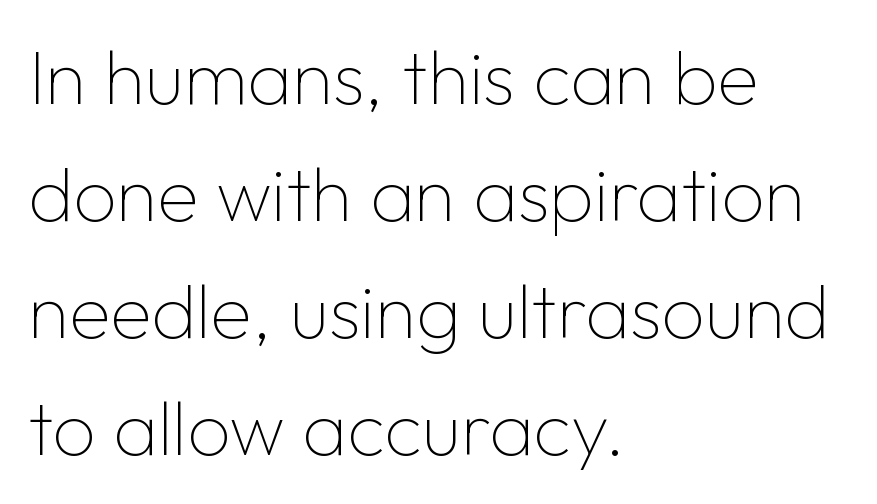
A typesetter would call this proportional, since set widths differ per character. The face used here is a sans, in the tradition of grotesques and geometrics. Posture: vertical. The type is set solid horizontally, with unmodified tracking.
